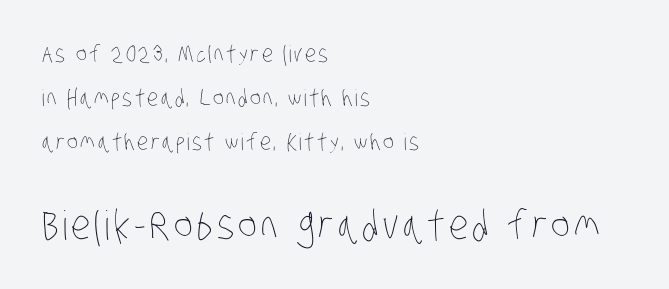
{"bold": "no", "weight": "thin", "width": "condensed", "stroke_contrast": "low", "x_height": "large", "monospaced": "no", "underline": "no", "align": "left", "line_spacing": "loose", "line_spacing_ratio": 1.92, "larger_block": "second", "size_ratio": 1.74, "glyph_px": 40}
